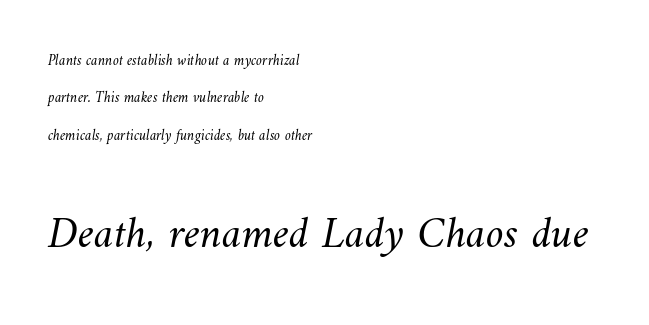
Teacher's note: observe the even left margin — that is flush-left alignment. Each letter keeps its own natural width here, so spacing adapts to shape. The rendering uses a large line-height, opening up the rows. The lower block of text is set noticeably larger than the block above it.
